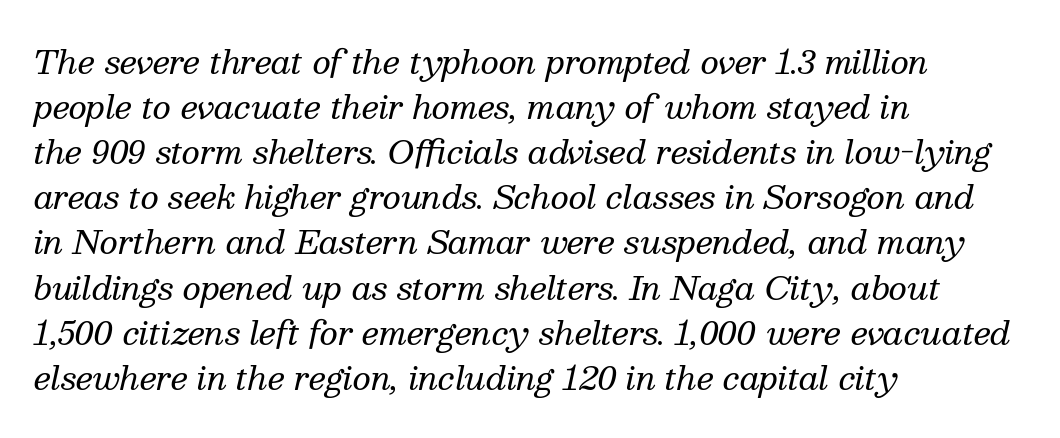
Normally led — the rows are evenly, conventionally spaced. Rendered with sloped, italic letterforms. Plain, unruled lines of type. Each letter keeps its own natural width here, so spacing adapts to shape. What stands out about the letter spacing? Nothing — it is the standard amount. A classic flush-left, rag-right setting is used for this passage.
